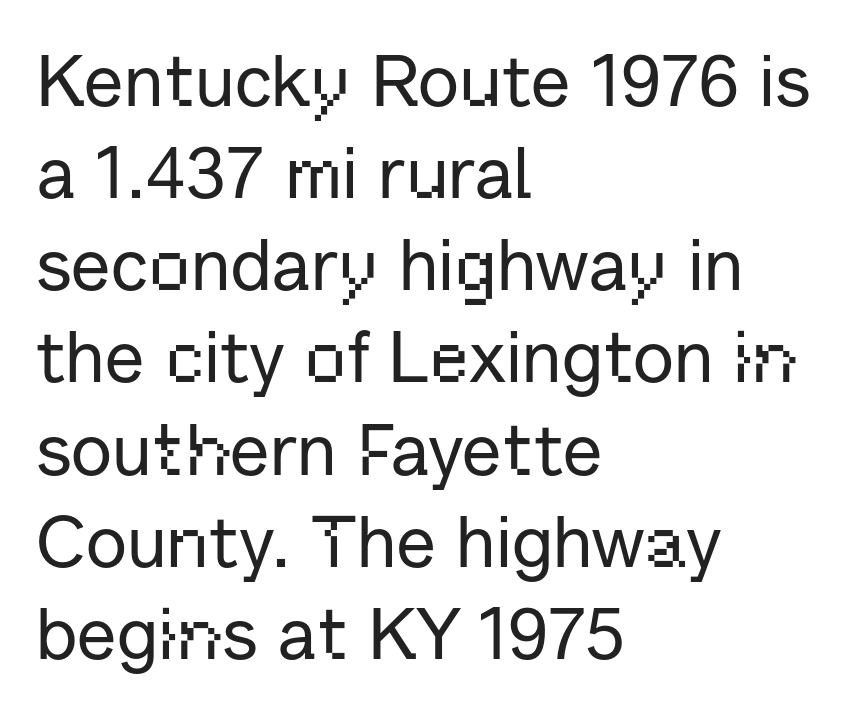
Q: Is the text italic (slanted)? A: No, it is upright.
Q: Is the typeface a serif or a sans-serif typeface? A: Sans-serif.
Q: Is the text underlined? A: No.
Q: How is the paragraph aligned? A: Left-aligned.
Q: Is the spacing between letters normal or unusually wide? A: Normal.
Q: Is the spacing between lines tight, normal or loose? A: Normal.
Q: Width (condensed, normal, or wide)? A: Normal.
Q: Stroke contrast? A: Low.
Q: x-height? A: Medium.
Q: Monospaced? A: No.
